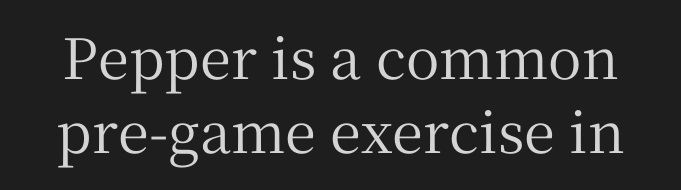
Little horizontal feet cap the strokes, marking this as serif type. Evenly set lines give the paragraph a standard silhouette. The zone under the glyphs is completely vacant. No italicization has been applied; the sample stays upright.
